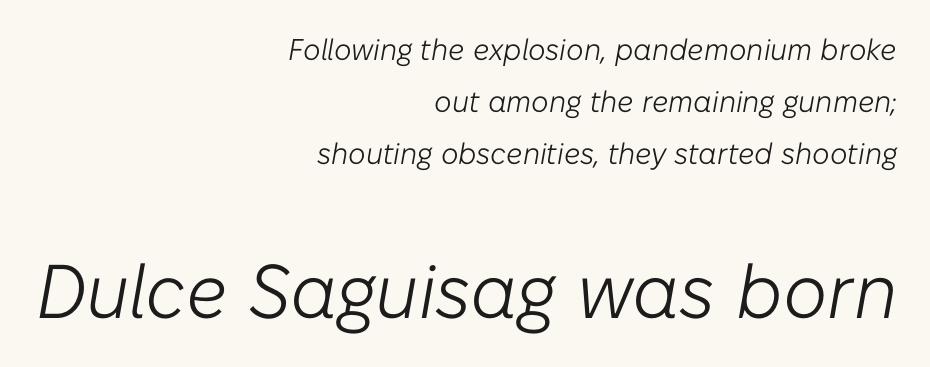
The face used here is rendered with its standard letterfit. The cut favours lightness, reaching ordinary text weight at its darkest. Caption: upper text group reduced, lower text group enlarged. The string is rendered with underlining switched off.
